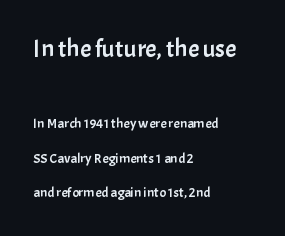
The face used here appears at its bigger size in the upper chunk. Compared with typical paragraphs, the rows here are farther apart. Every stem runs plumb, perpendicular to the baseline. Unmarked baselines from the first word to the last. Caption: standard tracking, unaltered. This rendering uses left alignment, leaving the right contour irregular.
